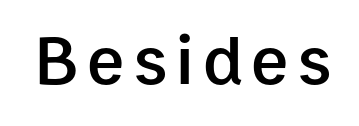
{"serif": "no", "italic": "no", "bold": "semi", "weight": "semibold", "width": "normal", "stroke_contrast": "low", "x_height": "medium", "monospaced": "no", "underline": "no", "glyph_px": 70}
